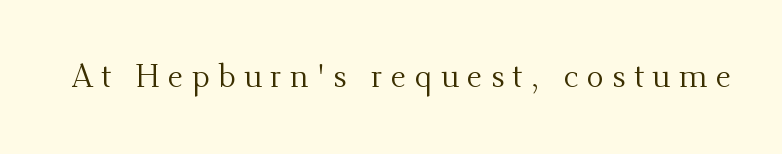
Q: Is the text bold? A: No.
Q: Is the text italic (slanted)? A: No, it is upright.
Q: Is the typeface a serif or a sans-serif typeface? A: Serif.
Q: Is the text underlined? A: No.
Q: Is the spacing between letters normal or unusually wide? A: Unusually wide.
Q: Width (condensed, normal, or wide)? A: Normal.
Q: Stroke contrast? A: Medium.
Q: x-height? A: Small.
Q: Monospaced? A: No.
